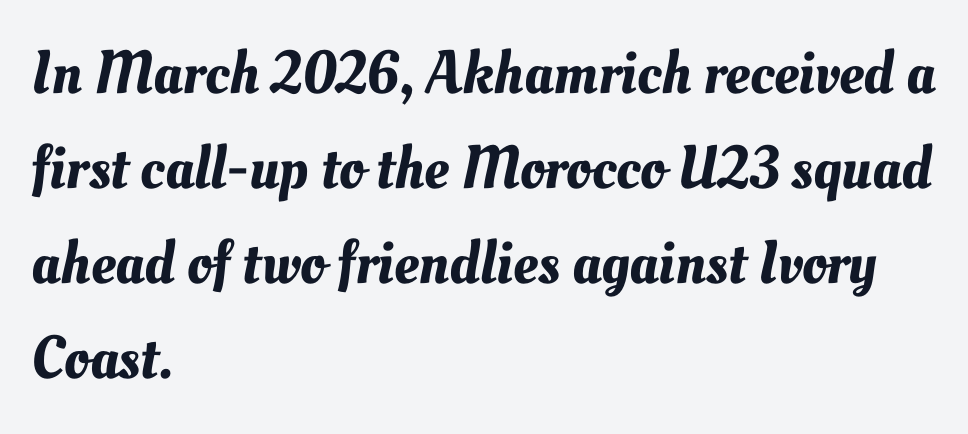
Q: Is the text underlined? A: No.
Q: How is the paragraph aligned? A: Left-aligned.
Q: Is the spacing between letters normal or unusually wide? A: Normal.
Q: Is the spacing between lines tight, normal or loose? A: Normal.
Q: Width (condensed, normal, or wide)? A: Normal.
Q: Stroke contrast? A: Medium.
Q: x-height? A: Small.
Q: Monospaced? A: No.
